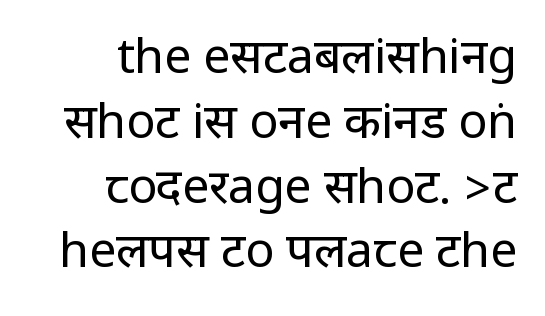
Layout note: lines flush right. The block of text has a typical density, with ordinary space between rows. Here the glyphs are tracked normally, forming tight word shapes. The string is rendered with underlining switched off. Nope, no serifs anywhere on these letters. A roman cut, with each character standing at attention.
